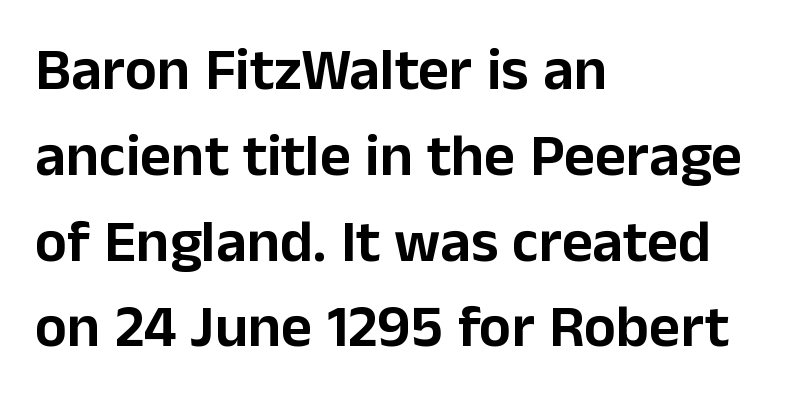
The designer left line spacing at the default. Is the letter spacing exaggerated? No — it looks like the ordinary default. Left-aligned paragraph, ragged on the right. Think of a printed novel: that variable character pitch is what you see here.
